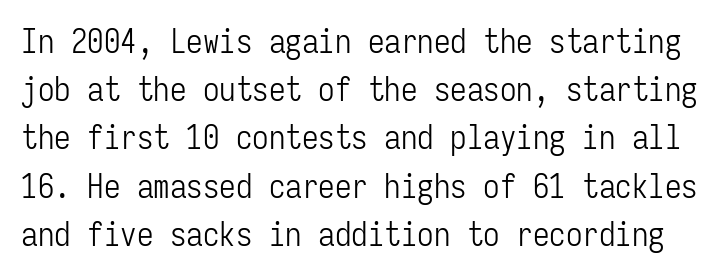
Q: Is the text bold? A: No.
Q: Is the text italic (slanted)? A: No, it is upright.
Q: Is the typeface a serif or a sans-serif typeface? A: Sans-serif.
Q: Is the text underlined? A: No.
Q: Is the spacing between letters normal or unusually wide? A: Normal.
Q: Is the spacing between lines tight, normal or loose? A: Normal.
Q: Width (condensed, normal, or wide)? A: Condensed.
Q: Stroke contrast? A: Low.
Q: x-height? A: Medium.
Q: Monospaced? A: Yes.
